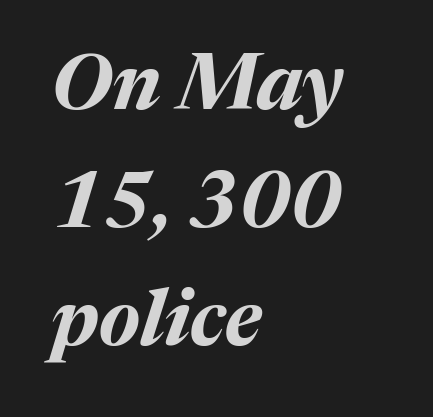
These lines are rendered in a variable-pitch font. Look at the tracking — it's just the regular setting, nothing added. Style check: oblique. Normally led — the rows are evenly, conventionally spaced.
